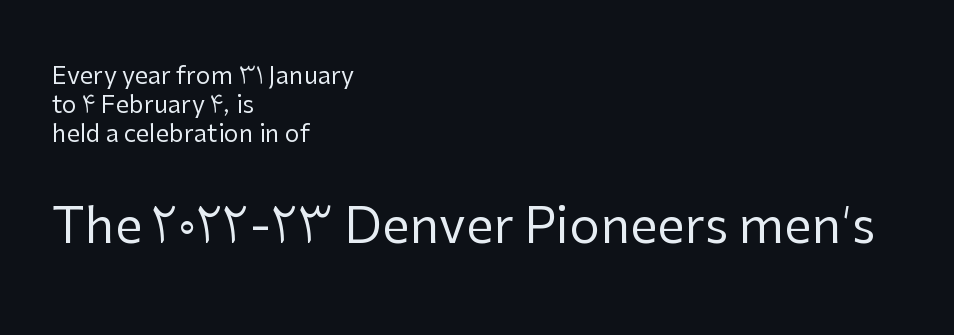
{"serif": "no", "italic": "no", "bold": "no", "weight": "regular", "width": "normal", "stroke_contrast": "low", "x_height": "medium", "monospaced": "no", "underline": "no", "align": "left", "line_spacing_ratio": 1.21, "letter_spacing": "normal", "letter_spacing_em": 0.0, "larger_block": "second", "size_ratio": 2.04, "glyph_px": 49}
